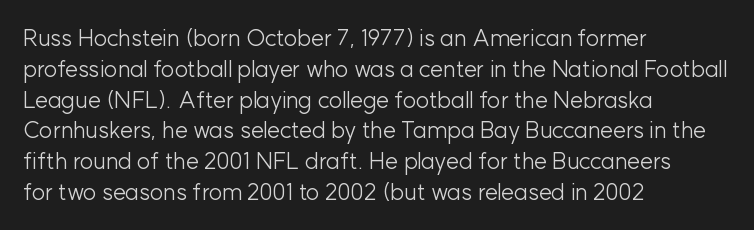
The image shows 23 px text type, upright; set left-aligned, normal line spacing (1.34x), normal letter spacing, not underlined.
